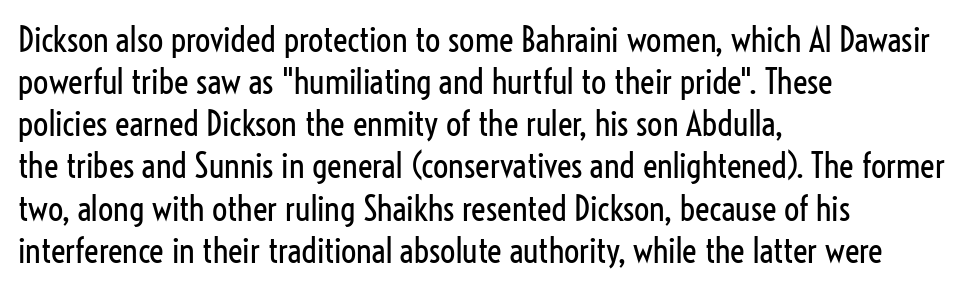
Q: Is the text bold? A: No.
Q: Is the text italic (slanted)? A: No, it is upright.
Q: Is the typeface a serif or a sans-serif typeface? A: Sans-serif.
Q: Is the text underlined? A: No.
Q: How is the paragraph aligned? A: Left-aligned.
Q: Is the spacing between letters normal or unusually wide? A: Normal.
Q: Width (condensed, normal, or wide)? A: Condensed.
Q: Stroke contrast? A: Low.
Q: x-height? A: Medium.
Q: Monospaced? A: No.
